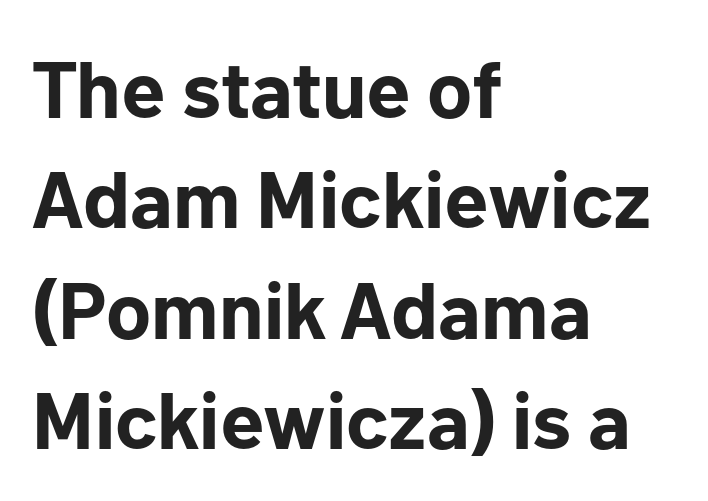
Q: Is the text bold? A: Yes.
Q: Is the text italic (slanted)? A: No, it is upright.
Q: Is the typeface a serif or a sans-serif typeface? A: Sans-serif.
Q: Is the text underlined? A: No.
Q: How is the paragraph aligned? A: Left-aligned.
Q: Is the spacing between letters normal or unusually wide? A: Normal.
Q: Is the spacing between lines tight, normal or loose? A: Normal.
Q: Width (condensed, normal, or wide)? A: Normal.
Q: Stroke contrast? A: Low.
Q: x-height? A: Medium.
Q: Monospaced? A: No.
